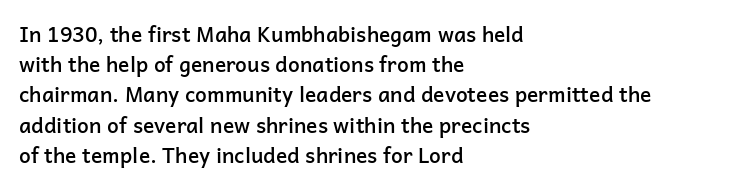
Q: Is the text bold? A: Semi-bold.
Q: Is the text italic (slanted)? A: No, it is upright.
Q: Is the text underlined? A: No.
Q: How is the paragraph aligned? A: Left-aligned.
Q: Is the spacing between letters normal or unusually wide? A: Normal.
Q: Is the spacing between lines tight, normal or loose? A: Normal.
